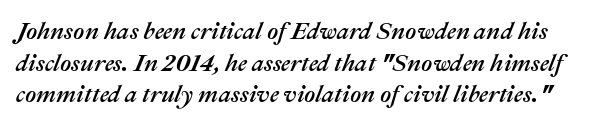
The image shows 24 px text type, italic (leaning right); set normal line spacing (1.32x), normal letter spacing, not underlined.
